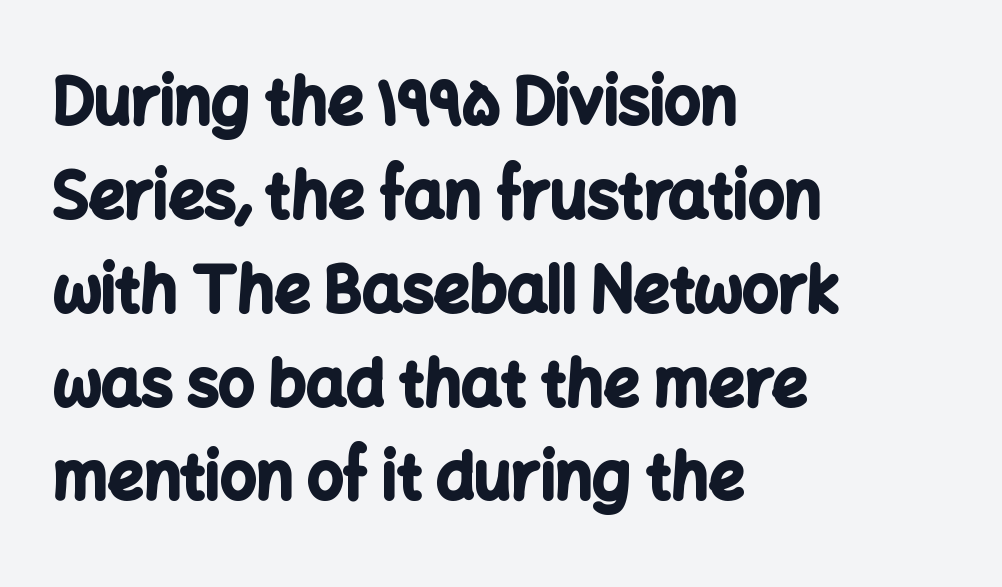
Q: Is the text bold? A: Yes.
Q: Is the text italic (slanted)? A: No, it is upright.
Q: Is the typeface a serif or a sans-serif typeface? A: Sans-serif.
Q: Is the text underlined? A: No.
Q: How is the paragraph aligned? A: Left-aligned.
Q: Is the spacing between letters normal or unusually wide? A: Normal.
Q: Is the spacing between lines tight, normal or loose? A: Normal.
Q: Width (condensed, normal, or wide)? A: Normal.
Q: Stroke contrast? A: Low.
Q: x-height? A: Medium.
Q: Monospaced? A: No.
